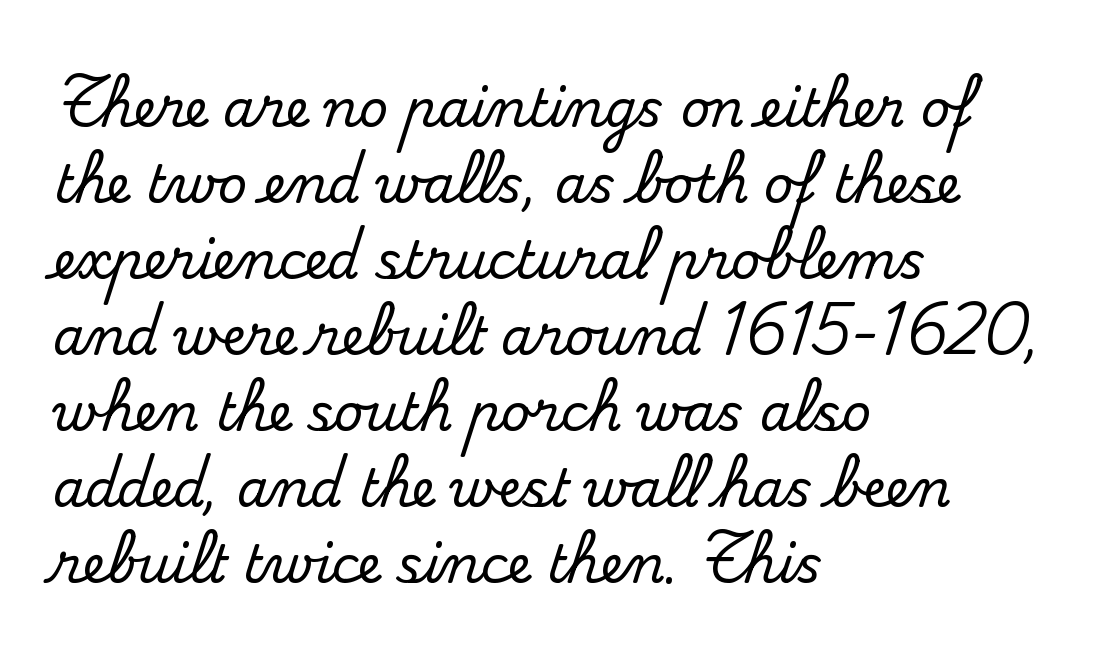
Each row of text sits above clean, open space. The letters advance in unequal steps, a hallmark of proportional type. Letter spacing: default.
